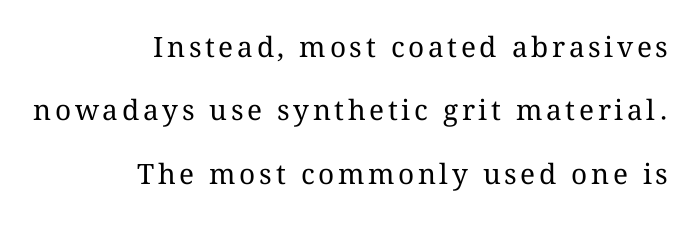
The image shows 28 px regular-weight type, upright; set right-aligned, loose line spacing (2.26x), not underlined; medium stroke contrast and a medium x-height.
